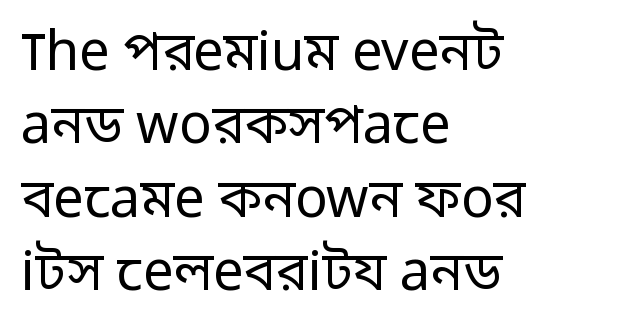
The image shows 54 px regular-weight sans-serif type, upright; set left-aligned, normal line spacing (1.36x), normal letter spacing, not underlined; low stroke contrast and a medium x-height.
